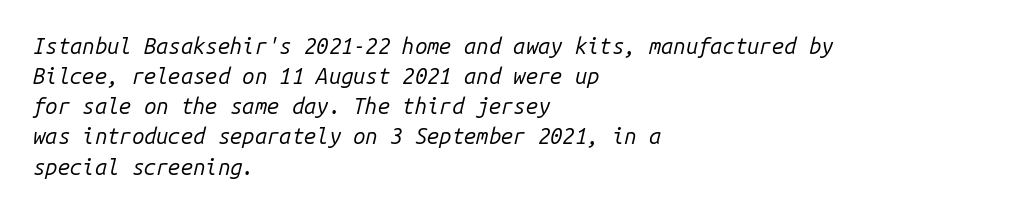
{"italic": "yes", "lean": "right", "slant_degrees": 14, "bold": "no", "underline": "no", "align": "left", "line_spacing": "normal", "line_spacing_ratio": 1.37, "letter_spacing": "normal", "letter_spacing_em": 0.0, "glyph_px": 22}
